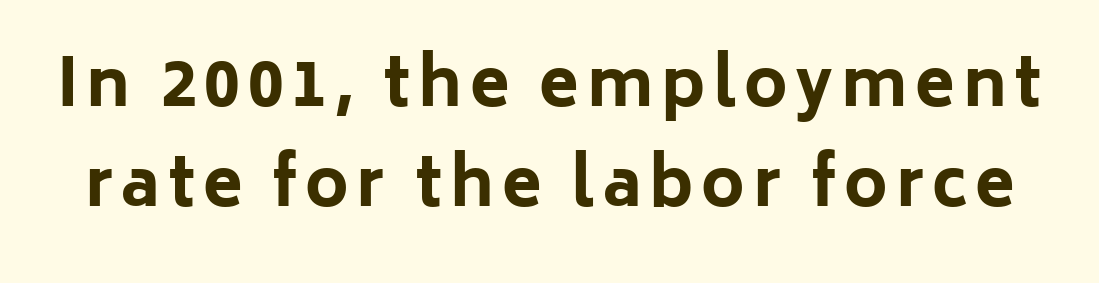
The image shows 65 px bold sans-serif type, upright; set normal line spacing (1.54x), not underlined; low stroke contrast and a medium x-height.
